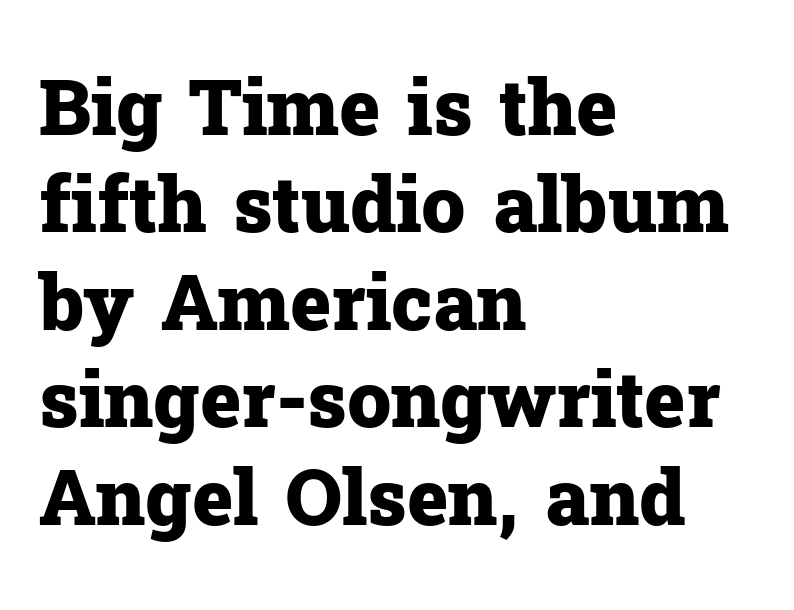
{"serif": "yes", "italic": "no", "bold": "yes", "weight": "heavy", "width": "normal", "stroke_contrast": "low", "x_height": "medium", "monospaced": "no", "underline": "no", "align": "left", "line_spacing": "normal", "line_spacing_ratio": 1.25, "letter_spacing": "normal", "letter_spacing_em": 0.0, "glyph_px": 78}
